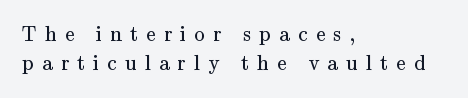
Q: Is the text bold? A: No.
Q: Is the text italic (slanted)? A: No, it is upright.
Q: Is the text underlined? A: No.
Q: How is the paragraph aligned? A: Left-aligned.
Q: Is the spacing between letters normal or unusually wide? A: Unusually wide.
Q: Is the spacing between lines tight, normal or loose? A: Normal.
